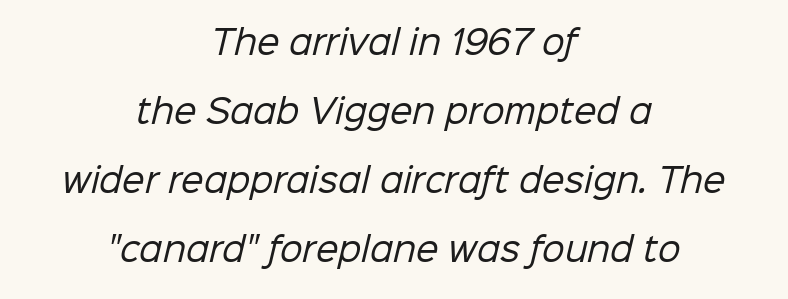
Q: Is the text bold? A: No.
Q: Is the typeface a serif or a sans-serif typeface? A: Sans-serif.
Q: Is the text underlined? A: No.
Q: How is the paragraph aligned? A: Centered.
Q: Is the spacing between letters normal or unusually wide? A: Normal.
Q: Is the spacing between lines tight, normal or loose? A: Loose.
Q: Width (condensed, normal, or wide)? A: Normal.
Q: Stroke contrast? A: Low.
Q: x-height? A: Medium.
Q: Monospaced? A: No.
